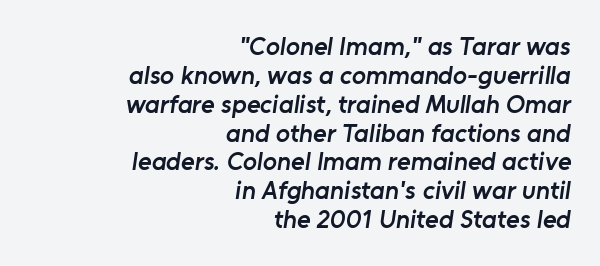
These lines huddle together more closely than default settings would place them. What stands out about the letter spacing? Nothing — it is the standard amount. Descenders are the only things crossing below the line. Each glyph is drawn with semibold strokes, heavier than normal yet not fully bold.
